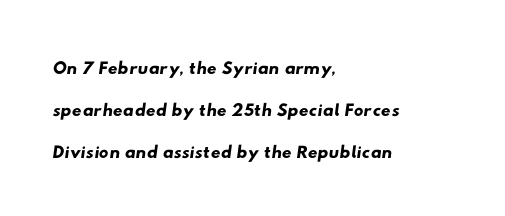
Regular leading. These lines are set flush left with a ragged right edge. The line texture is even and compact thanks to regular tracking. The area under the type is left untouched.
